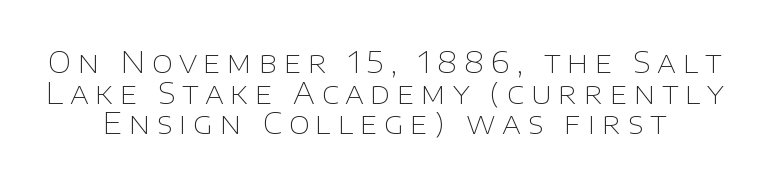
The image shows 30 px thin sans-serif type, upright; set tight line spacing (1.02x), unusually wide letter spacing (+0.22 em), not underlined; low stroke contrast and a large x-height.
